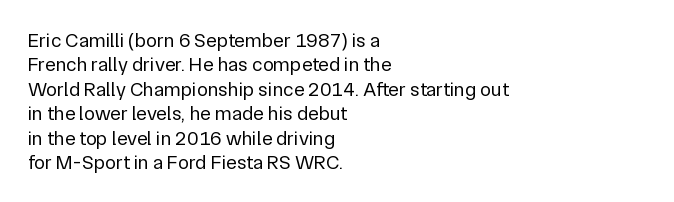
{"italic": "no", "bold": "no", "underline": "no", "align": "left", "line_spacing_ratio": 1.22, "letter_spacing": "normal", "letter_spacing_em": 0.0, "glyph_px": 20}
